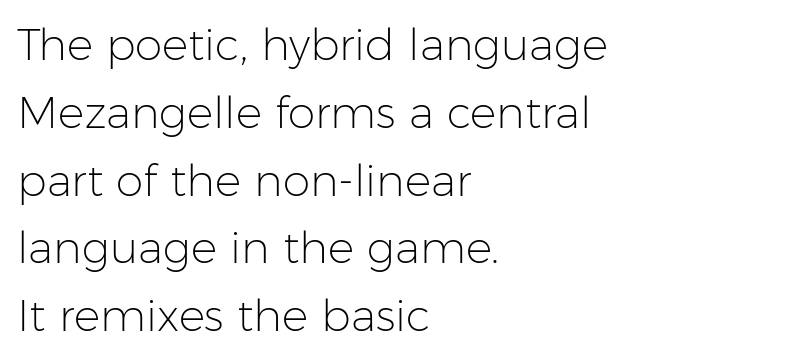
Casual observation: everything's shoved over to the left. The line texture is even and compact thanks to regular tracking. You can tell it's not italic because the verticals are truly vertical. The font is comparable to plain body text, perhaps lighter. Descender tails drop into unmarked territory. Each letter keeps its own natural width here, so spacing adapts to shape.
